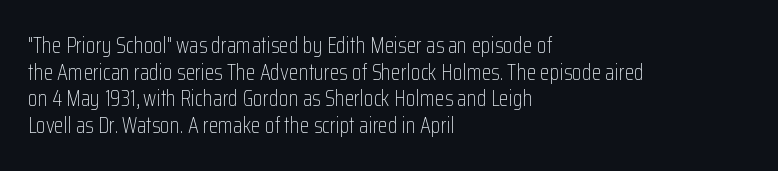
{"italic": "no", "bold": "no", "underline": "no", "align": "left", "line_spacing_ratio": 1.21, "letter_spacing": "normal", "letter_spacing_em": 0.0, "glyph_px": 22}
